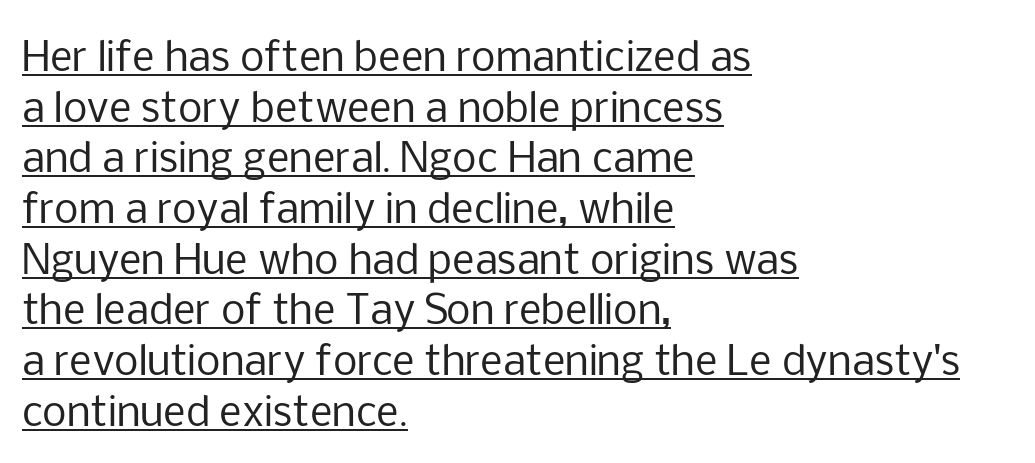
The image shows 39 px regular-weight sans-serif type, upright; set left-aligned, normal line spacing (1.3x), normal letter spacing, underlined; low stroke contrast and a medium x-height.
